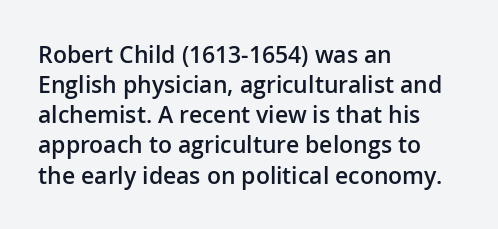
{"italic": "no", "bold": "semi", "underline": "no", "align": "left", "line_spacing": "normal", "line_spacing_ratio": 1.31, "letter_spacing": "normal", "letter_spacing_em": 0.0, "glyph_px": 23}
